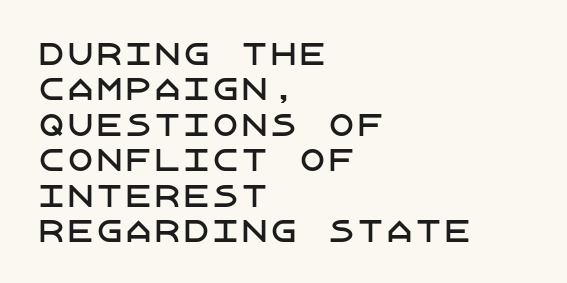
The image shows 29 px sans-serif type, upright; set left-aligned, line spacing 1.22x, normal letter spacing, not underlined; low stroke contrast and a large x-height.
